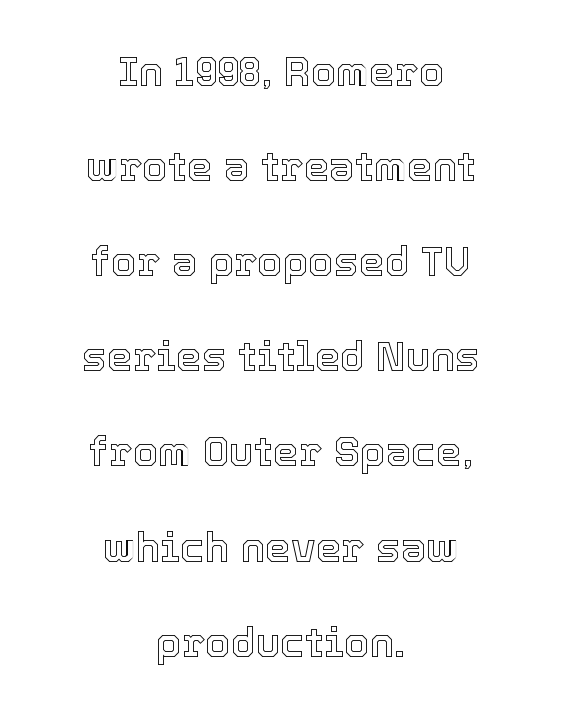
{"italic": "no", "width": "normal", "x_height": "medium", "monospaced": "no", "underline": "no", "align": "center", "line_spacing": "loose", "line_spacing_ratio": 2.32, "letter_spacing": "normal", "letter_spacing_em": 0.0, "glyph_px": 41}
